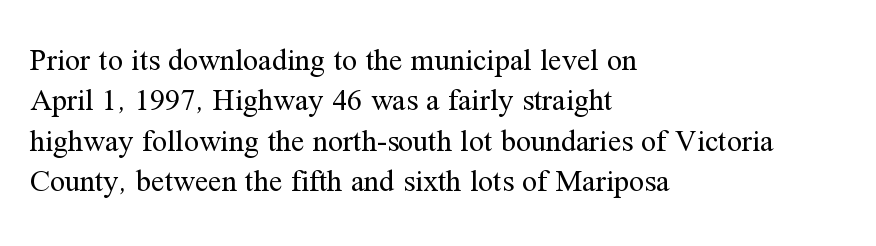
Q: Is the text bold? A: No.
Q: Is the text italic (slanted)? A: No, it is upright.
Q: Is the typeface a serif or a sans-serif typeface? A: Serif.
Q: Is the text underlined? A: No.
Q: How is the paragraph aligned? A: Left-aligned.
Q: Is the spacing between letters normal or unusually wide? A: Normal.
Q: Is the spacing between lines tight, normal or loose? A: Normal.
Q: Width (condensed, normal, or wide)? A: Normal.
Q: Stroke contrast? A: Medium.
Q: x-height? A: Medium.
Q: Monospaced? A: No.
